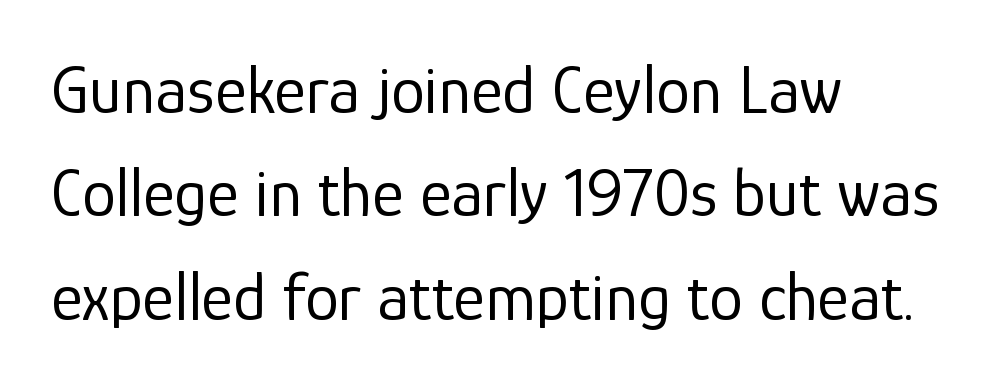
{"serif": "no", "italic": "no", "bold": "no", "weight": "regular", "width": "normal", "stroke_contrast": "low", "x_height": "medium", "monospaced": "no", "underline": "no", "align": "left", "line_spacing": "normal", "line_spacing_ratio": 1.52, "letter_spacing": "normal", "letter_spacing_em": 0.0, "glyph_px": 68}
